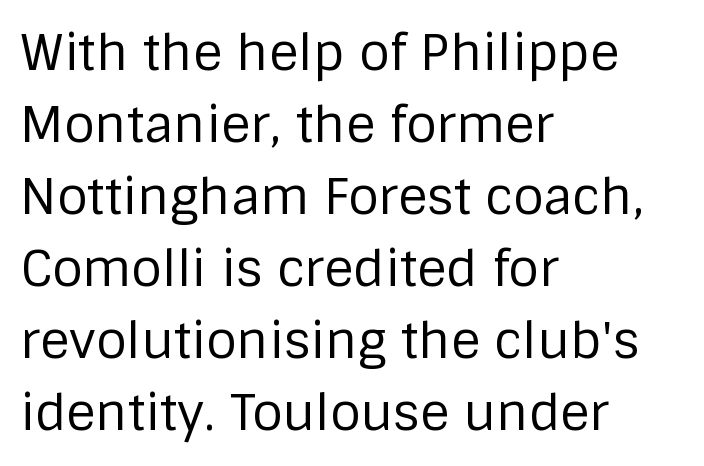
{"serif": "no", "italic": "no", "bold": "no", "weight": "regular", "width": "normal", "stroke_contrast": "low", "x_height": "large", "monospaced": "no", "underline": "no", "align": "left", "line_spacing": "normal", "line_spacing_ratio": 1.44, "letter_spacing": "normal", "letter_spacing_em": 0.0, "glyph_px": 50}
